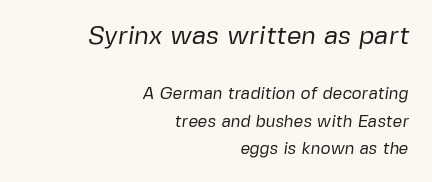
The image shows 26 px text type; set right-aligned, normal line spacing (1.6x), normal letter spacing, not underlined; the first (top) block is 1.53x larger.
